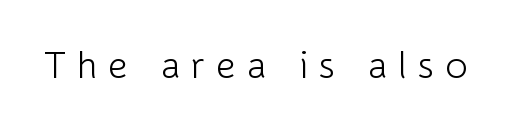
The image shows 38 px light sans-serif type, upright; set unusually wide letter spacing (+0.29 em), not underlined; low stroke contrast and a medium x-height.
